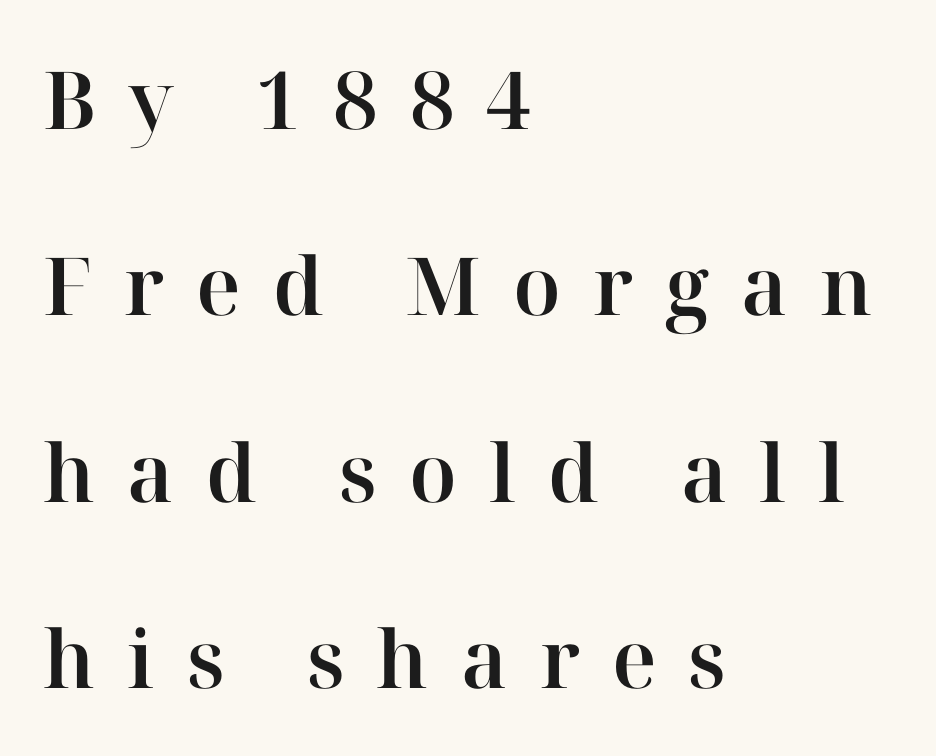
The image shows 80 px serif type, upright; set left-aligned, loose line spacing (2.33x), unusually wide letter spacing (+0.4 em), not underlined; high stroke contrast and a medium x-height.
